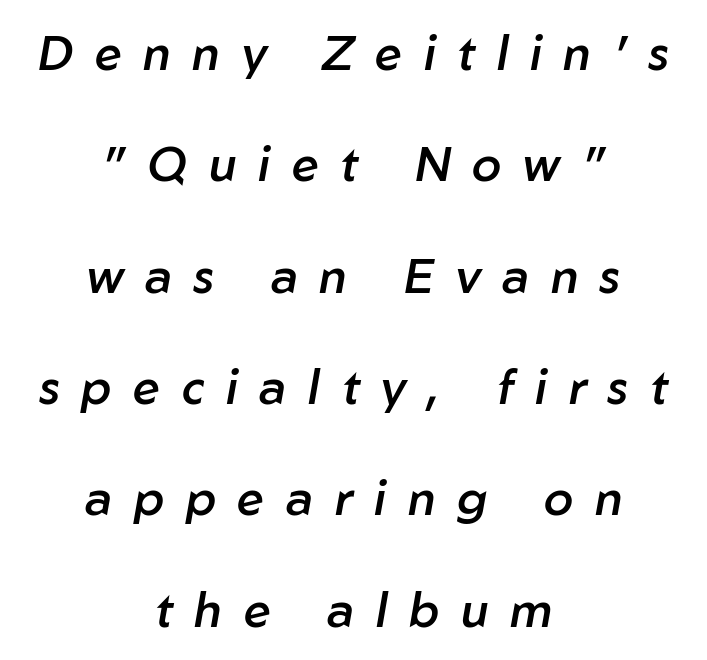
Q: Is the text bold? A: Semi-bold.
Q: Is the text italic (slanted)? A: Yes, it leans right by about 10 degrees.
Q: Is the text underlined? A: No.
Q: How is the paragraph aligned? A: Centered.
Q: Is the spacing between letters normal or unusually wide? A: Unusually wide.
Q: Is the spacing between lines tight, normal or loose? A: Loose.
Q: Width (condensed, normal, or wide)? A: Normal.
Q: Stroke contrast? A: Low.
Q: x-height? A: Medium.
Q: Monospaced? A: No.
